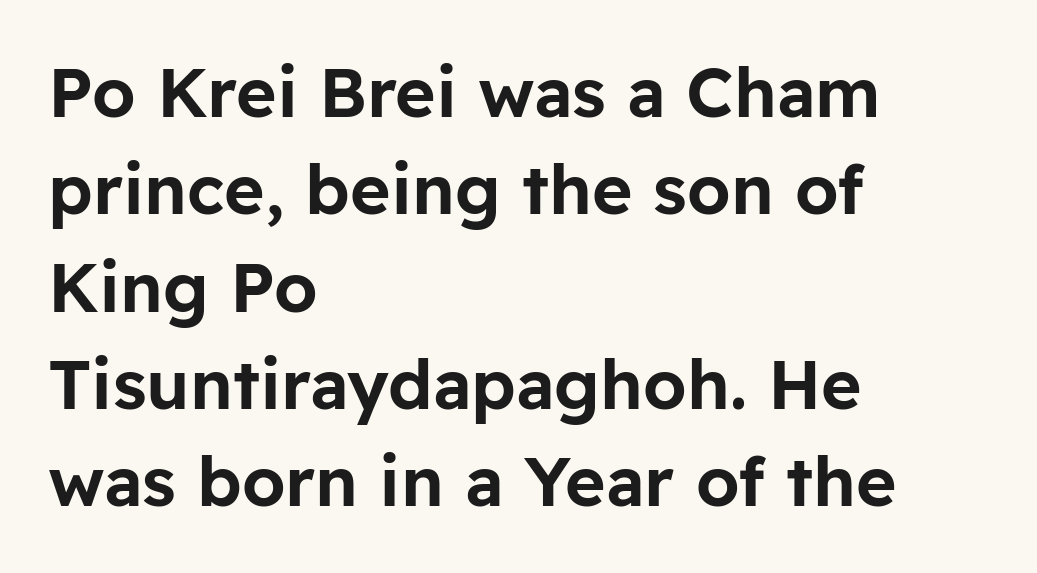
The image shows 69 px sans-serif type, upright; set left-aligned, normal line spacing (1.41x), normal letter spacing, not underlined; low stroke contrast and a medium x-height.
